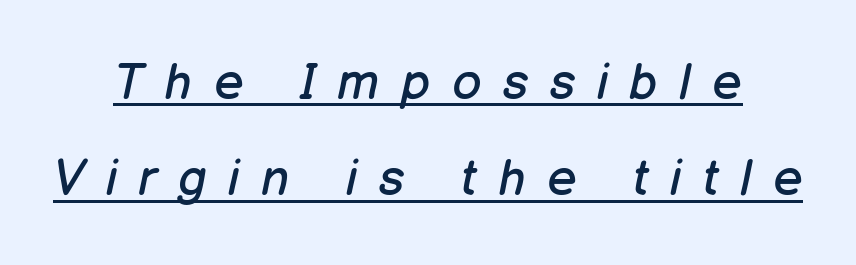
Q: Is the text bold? A: No.
Q: Is the text italic (slanted)? A: Yes, it leans right by about 12 degrees.
Q: Is the text underlined? A: Yes.
Q: How is the paragraph aligned? A: Centered.
Q: Is the spacing between letters normal or unusually wide? A: Unusually wide.
Q: Width (condensed, normal, or wide)? A: Normal.
Q: Stroke contrast? A: Low.
Q: x-height? A: Medium.
Q: Monospaced? A: No.
